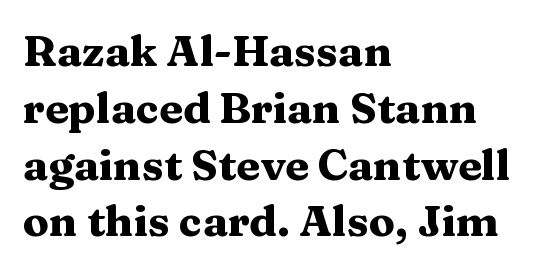
Think of a printed novel: that variable character pitch is what you see here. Horizontally, the lines are justified to the leading edge only. The line-height multiplier appears to be the usual default. Is this a sans? No — the strokes have serifs. The font is running at its bold setting. Clear beneath every line of the passage.
